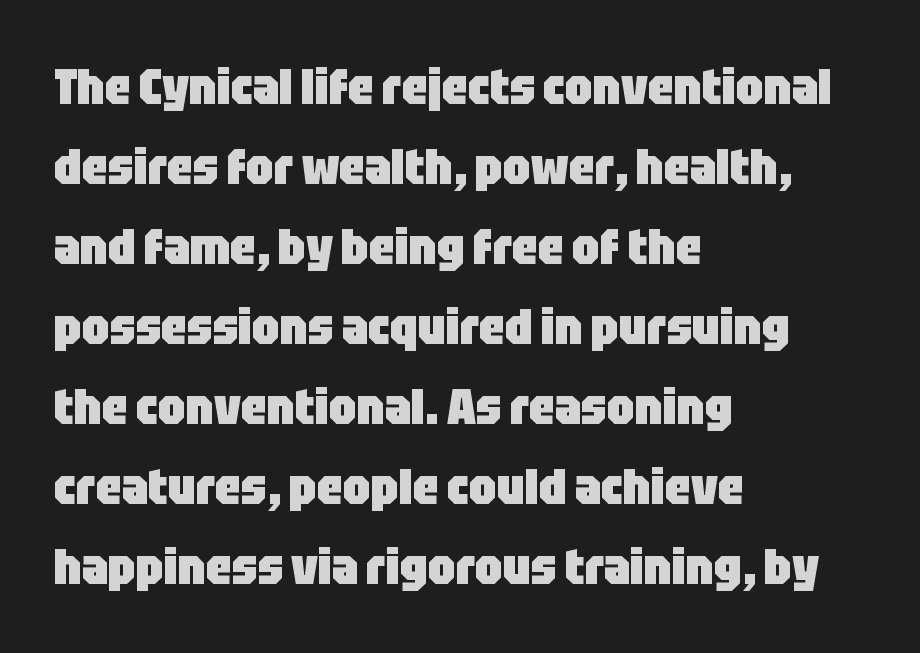
Compared with an ordinary text face, these strokes are far heavier — a full bold. Designer's note — italics off, roman on. Think of a printed novel: that variable character pitch is what you see here. One-word summary of the alignment: left. The tracking reads as untouched default to a designer's eye.
